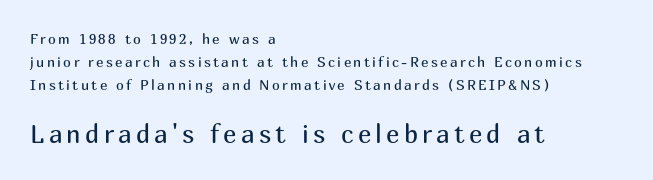
{"italic": "no", "bold": "no", "underline": "no", "align": "left", "line_spacing": "normal", "line_spacing_ratio": 1.63, "larger_block": "second", "size_ratio": 1.79, "glyph_px": 25}
